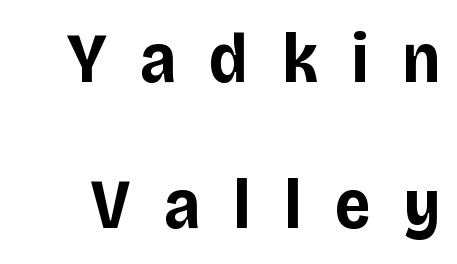
{"serif": "no", "italic": "no", "bold": "yes", "weight": "bold", "width": "normal", "stroke_contrast": "low", "x_height": "large", "monospaced": "no", "underline": "no", "line_spacing": "loose", "line_spacing_ratio": 2.09, "letter_spacing": "wide", "letter_spacing_em": 0.47, "glyph_px": 70}
